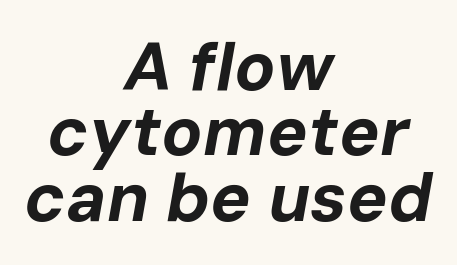
{"italic": "yes", "lean": "right", "slant_degrees": 10, "bold": "yes", "weight": "bold", "width": "normal", "stroke_contrast": "low", "x_height": "medium", "monospaced": "no", "underline": "no", "align": "center", "line_spacing": "tight", "line_spacing_ratio": 0.96, "letter_spacing": "normal", "letter_spacing_em": 0.0, "glyph_px": 68}
